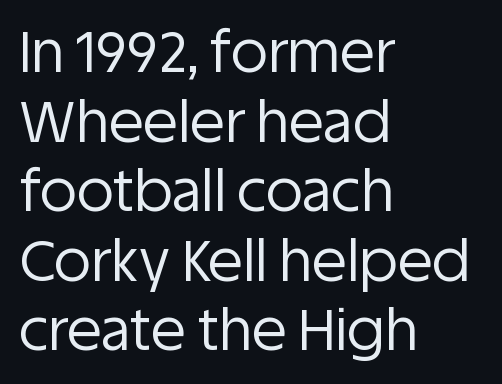
{"serif": "no", "italic": "no", "bold": "no", "weight": "regular", "width": "normal", "stroke_contrast": "low", "x_height": "large", "monospaced": "no", "underline": "no", "align": "left", "line_spacing_ratio": 1.22, "letter_spacing": "normal", "letter_spacing_em": 0.0, "glyph_px": 57}
